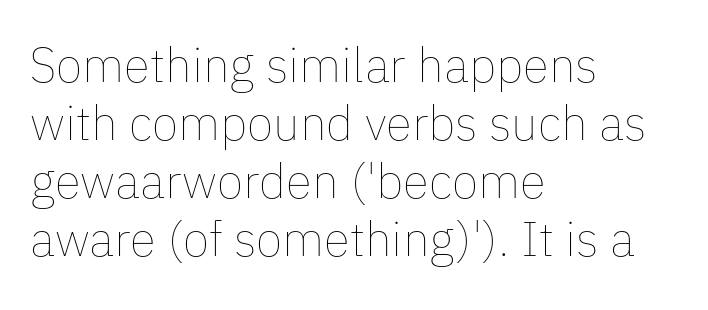
{"italic": "no", "bold": "no", "weight": "thin", "width": "normal", "stroke_contrast": "low", "x_height": "medium", "monospaced": "no", "underline": "no", "align": "left", "line_spacing_ratio": 1.21, "letter_spacing": "normal", "letter_spacing_em": 0.0, "glyph_px": 48}
